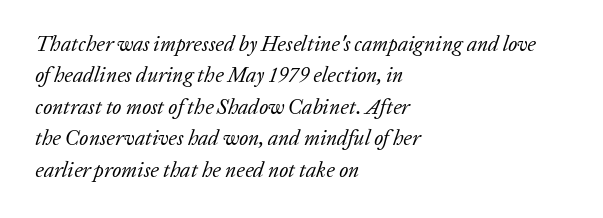
Q: Is the text bold? A: No.
Q: Is the text italic (slanted)? A: Yes, it leans right by about 20 degrees.
Q: Is the text underlined? A: No.
Q: How is the paragraph aligned? A: Left-aligned.
Q: Is the spacing between letters normal or unusually wide? A: Normal.
Q: Is the spacing between lines tight, normal or loose? A: Normal.
